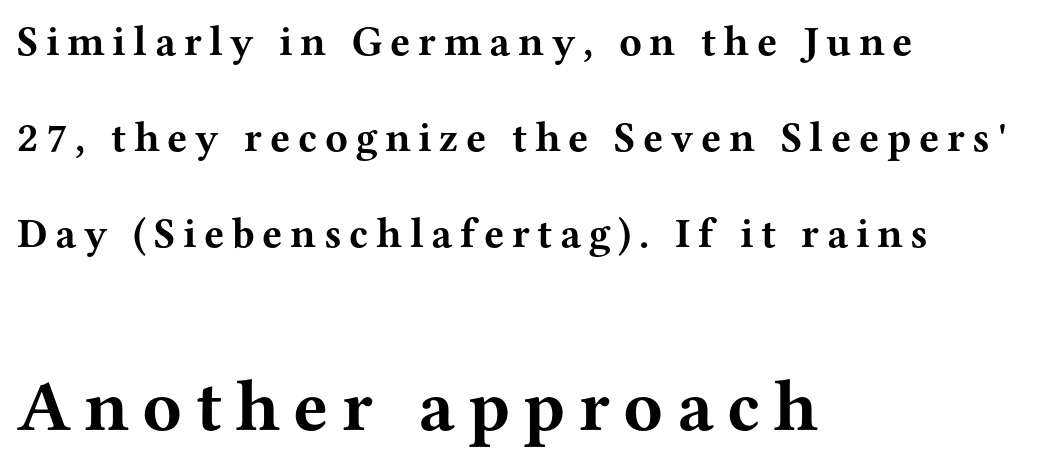
{"serif": "yes", "italic": "no", "bold": "yes", "weight": "bold", "width": "wide", "stroke_contrast": "medium", "x_height": "medium", "monospaced": "no", "underline": "no", "align": "left", "line_spacing": "loose", "line_spacing_ratio": 2.29, "larger_block": "second", "size_ratio": 1.74, "glyph_px": 73}
